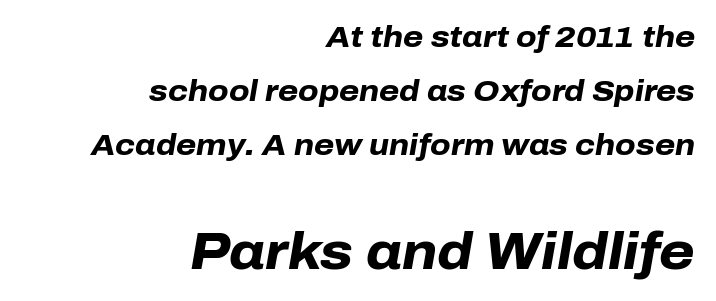
Proportional: the letters do not fall into vertical columns. If you drew a ruler down the right edge, every line would touch it. The glyphs have the mass of a bold cut. Posture: slanted. Only glyphs here, with clear space below each row.
